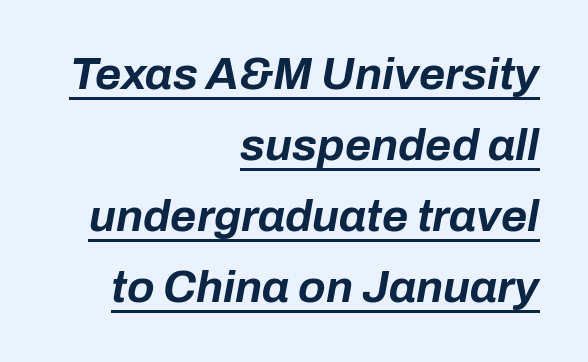
The passage shown is typed in a proportional face where columns would drift. Emphasis-style slanted type is in use. A baseline rule has been typeset under these characters. Weight: bold. Horizontally, the lines are justified to the trailing edge only. Notice how descenders clear the ascenders below comfortably — that's standard leading.
